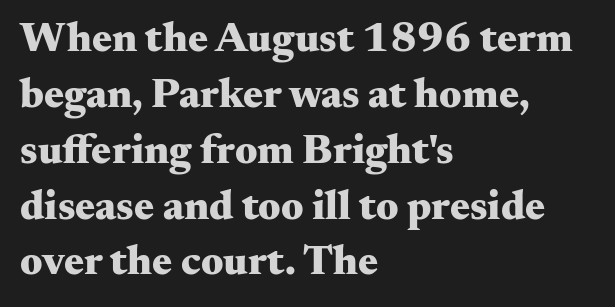
Q: Is the text bold? A: Yes.
Q: Is the text italic (slanted)? A: No, it is upright.
Q: Is the typeface a serif or a sans-serif typeface? A: Serif.
Q: Is the text underlined? A: No.
Q: How is the paragraph aligned? A: Left-aligned.
Q: Is the spacing between letters normal or unusually wide? A: Normal.
Q: Is the spacing between lines tight, normal or loose? A: Normal.
Q: Width (condensed, normal, or wide)? A: Wide.
Q: Stroke contrast? A: Medium.
Q: x-height? A: Small.
Q: Monospaced? A: No.
